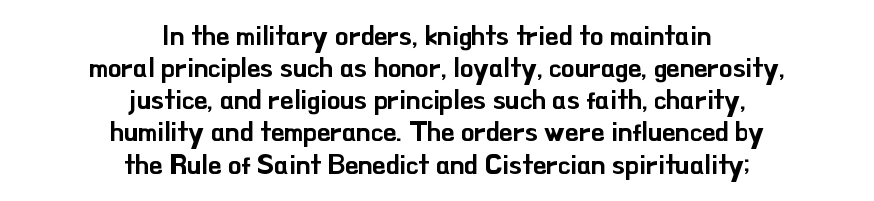
The image shows 27 px text type, upright; set centered, line spacing 1.19x, normal letter spacing, not underlined.
